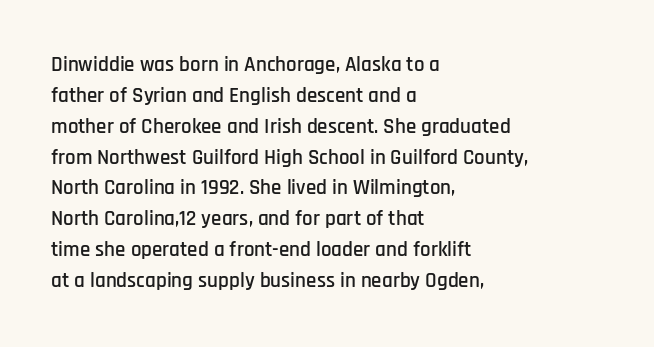
{"italic": "no", "underline": "no", "align": "left", "line_spacing": "normal", "line_spacing_ratio": 1.47, "letter_spacing": "normal", "letter_spacing_em": 0.0, "glyph_px": 21}
